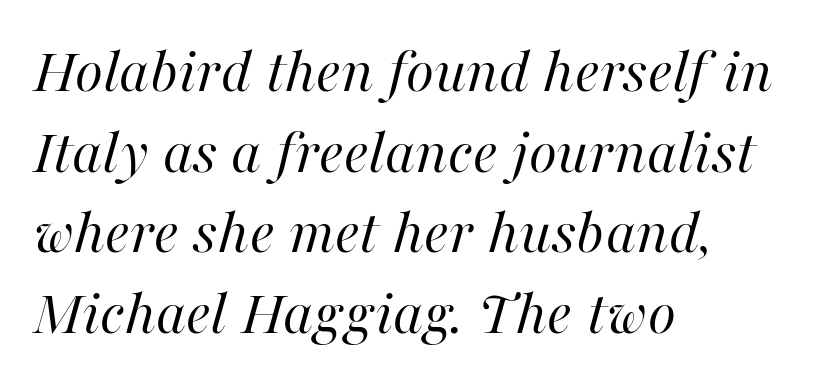
The strip under each line holds only bare page. These lines keep a tight, regular rhythm from letter to letter. Slanted lettering throughout. A classic flush-left, rag-right setting is used for this passage. Varying glyph widths throughout — classic text-font behaviour. This is not heavy type; no bold has been used.
